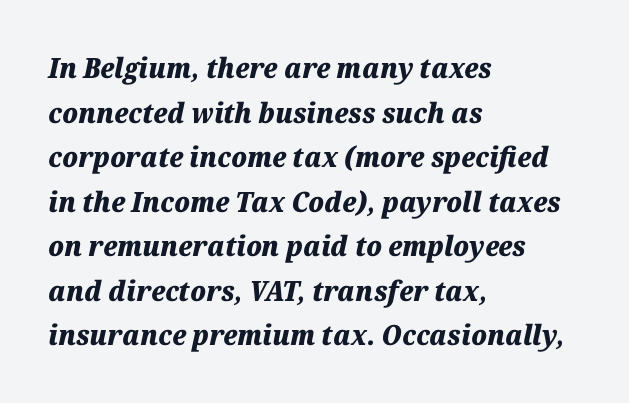
The image shows 28 px heavy type, italic (leaning right); set left-aligned, normal line spacing (1.59x), normal letter spacing, not underlined; medium stroke contrast and a medium x-height.
